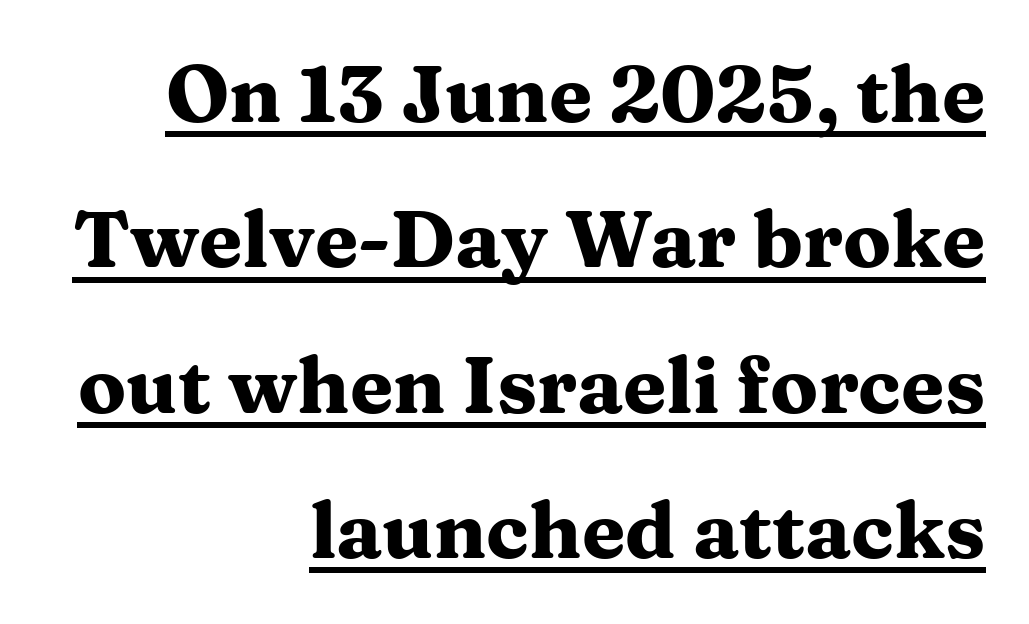
This sample uses plain, unmodified letter spacing. Descenders here cross a horizontal rule under the line. In terms of weight, the rendering is a true, heavy bold. Where is the straight margin? On the right. Are there feet on the stems? There are — it's a serif. Unlike italic type, these characters show no tilt at all.
